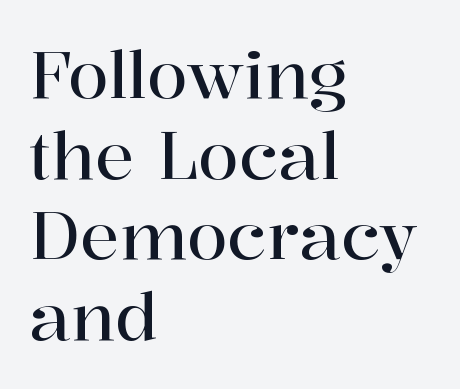
The gaps between neighbouring characters are ordinary and unremarkable. Has an underline been added? It has not. Small tapered or slab feet sit at the stroke ends, so this counts as serif. The letters advance in unequal steps, a hallmark of proportional type. Characters remain perfectly vertical along every line. Does the copy run flush right? No — it runs flush left.
